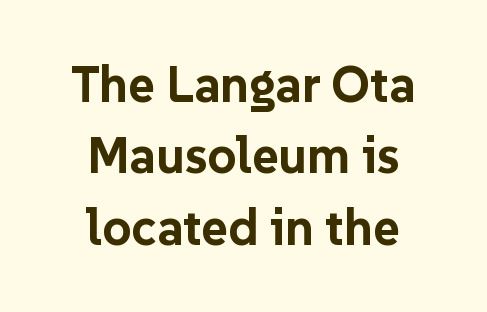
Q: Is the text bold? A: Yes.
Q: Is the text italic (slanted)? A: No, it is upright.
Q: Is the typeface a serif or a sans-serif typeface? A: Sans-serif.
Q: Is the text underlined? A: No.
Q: How is the paragraph aligned? A: Centered.
Q: Is the spacing between letters normal or unusually wide? A: Normal.
Q: Is the spacing between lines tight, normal or loose? A: Normal.
Q: Width (condensed, normal, or wide)? A: Normal.
Q: Stroke contrast? A: Low.
Q: x-height? A: Medium.
Q: Monospaced? A: No.
